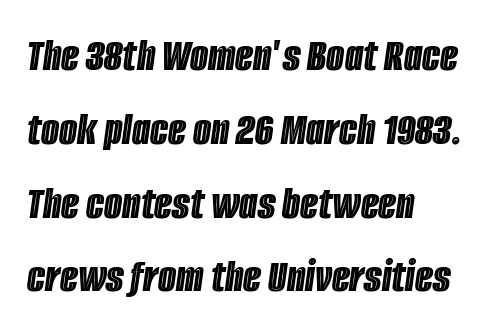
You could not count columns in this text — the font is proportionally spaced. Words float on clear page, feet unadorned. A student would call this left alignment; a typographer would say flush left, rag right. Interline gaps are of average width in this sample. The specimen reads as italic at a glance.
